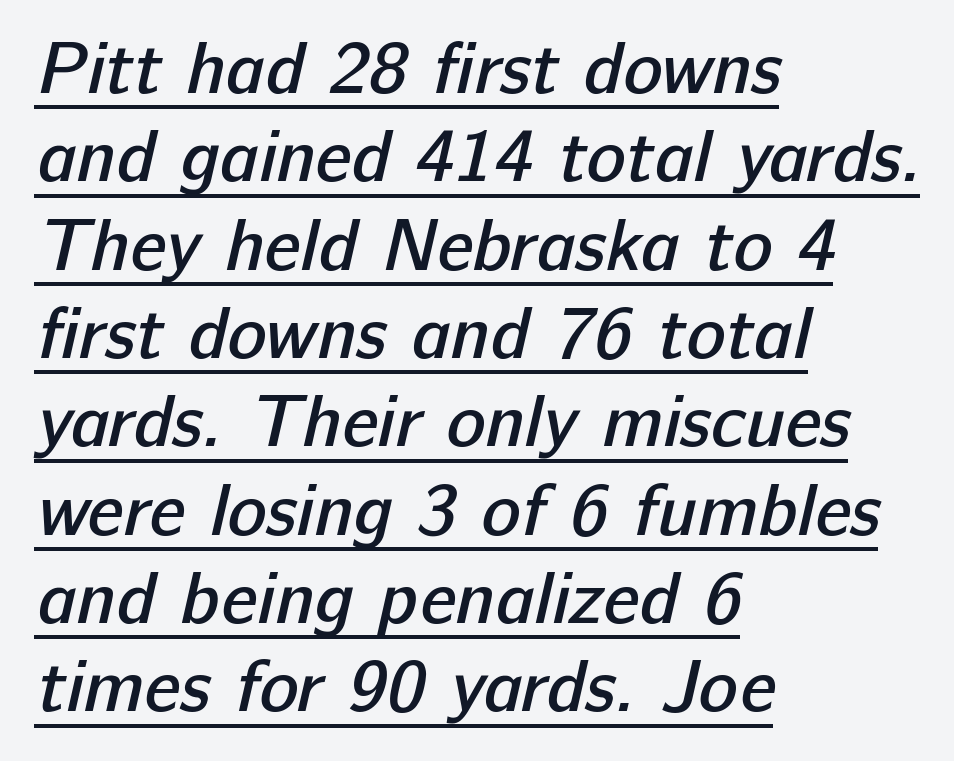
These words are printed semibold, heavier than regular yet not bold. The face used here appears with an underline applied. Compared with a centered layout, this one pins lines to the left instead. Caption: standard tracking, unaltered. The font family rendered here belongs to the sans-serif group.
